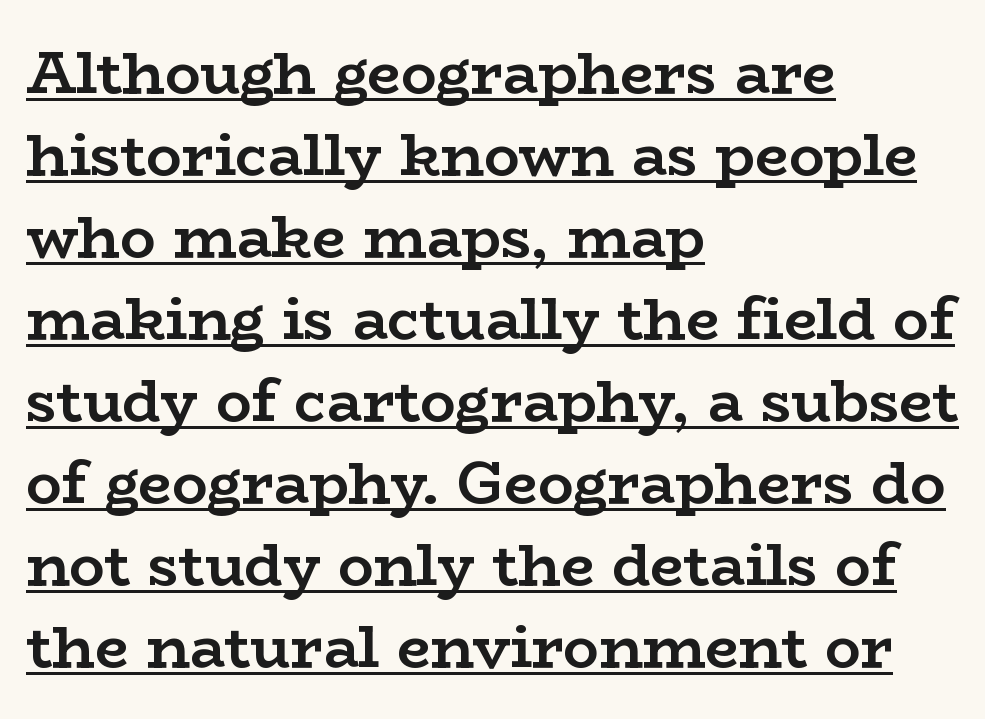
The image shows 59 px semibold, wide serif type, upright; set left-aligned, normal line spacing (1.39x), normal letter spacing, underlined; low stroke contrast and a medium x-height.
